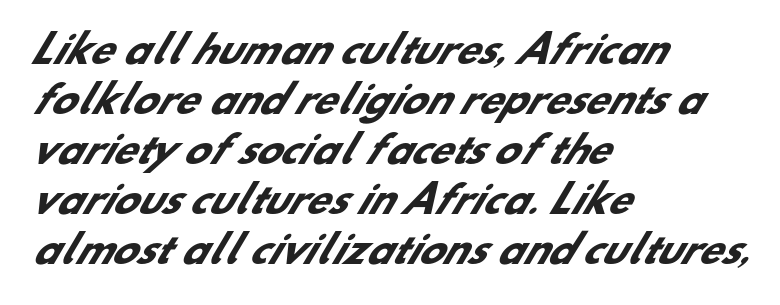
{"serif": "no", "bold": "yes", "weight": "heavy", "width": "normal", "stroke_contrast": "low", "x_height": "small", "monospaced": "no", "underline": "no", "align": "left", "line_spacing": "normal", "line_spacing_ratio": 1.35, "letter_spacing": "normal", "letter_spacing_em": 0.0, "glyph_px": 37}
